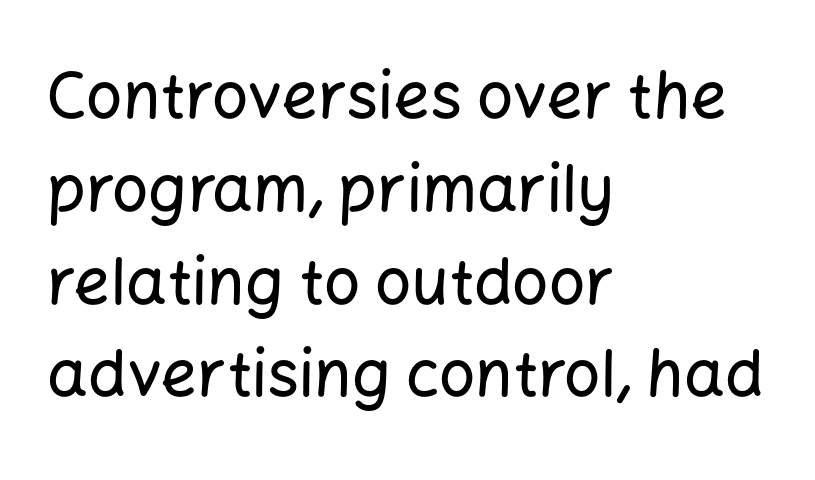
Between one letter and the next there's only the usual sliver of space. Every character sits straight up, as roman type does. The rag falls on the right side of this text block. Check under the words: just untouched page.
